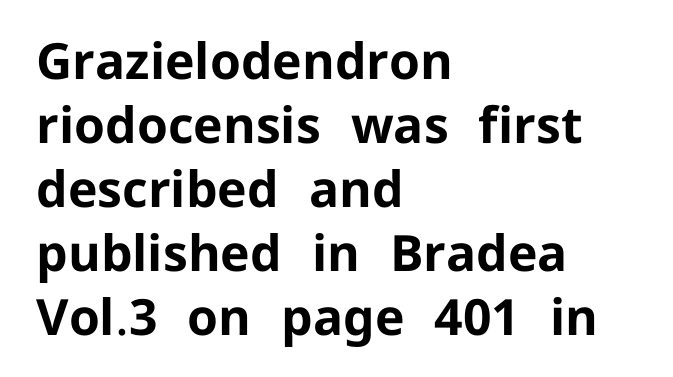
The image shows 50 px bold sans-serif type, upright; set left-aligned, normal line spacing (1.28x), normal letter spacing, not underlined; low stroke contrast and a medium x-height.
